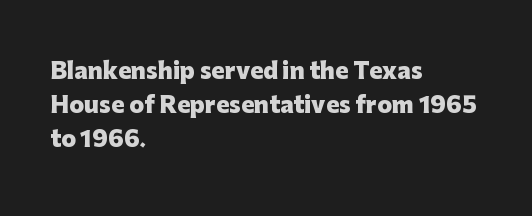
Underline: absent. Default kerning and tracking; the words read as compact shapes. Successive baselines arrive at the customary interval. You can tell it's not italic because the verticals are truly vertical. One-word summary of the alignment: left. These lines carry a lot of weight — the face is fully bold.
